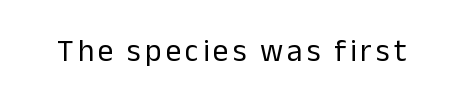
The image shows 31 px regular-weight sans-serif type, upright; set not underlined; low stroke contrast and a medium x-height.
